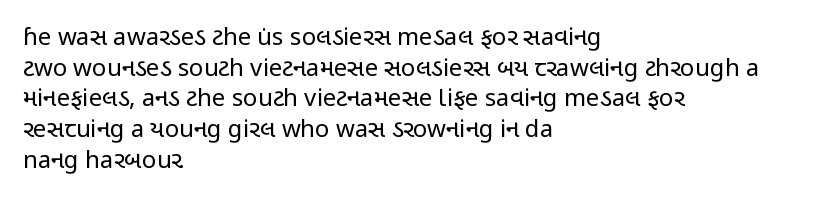
The image shows 24 px text type, upright; set left-aligned, normal line spacing (1.28x), normal letter spacing, not underlined.
